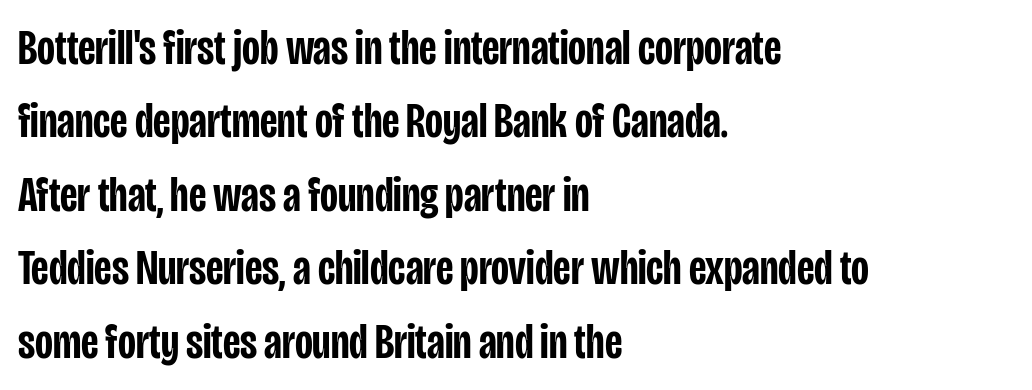
The image shows 49 px semibold, condensed sans-serif type, upright; set left-aligned, normal line spacing (1.5x), normal letter spacing, not underlined; low stroke contrast and a large x-height.
